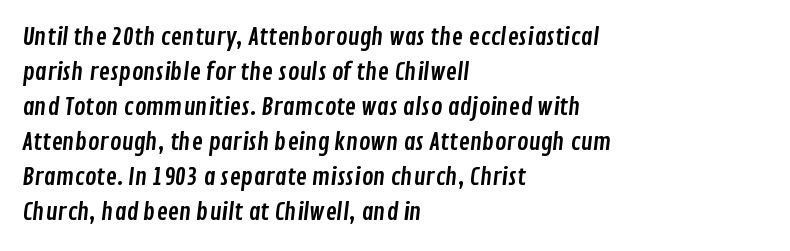
Q: Is the text underlined? A: No.
Q: How is the paragraph aligned? A: Left-aligned.
Q: Is the spacing between letters normal or unusually wide? A: Normal.
Q: Is the spacing between lines tight, normal or loose? A: Normal.
